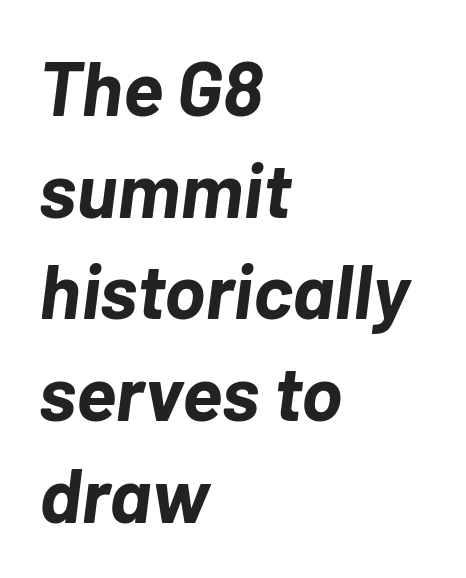
The image shows 77 px bold type, italic (leaning right); set left-aligned, normal line spacing (1.32x), normal letter spacing, not underlined; low stroke contrast and a medium x-height.
